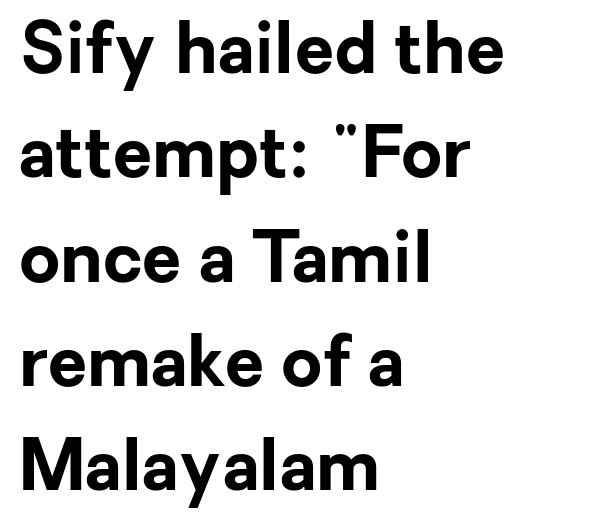
Weight: bold. The type family on display is of the sans-serif kind. In CSS terms this would be text-align: left. Observe the ordinary spacing: letters are neighbours, not strangers.
